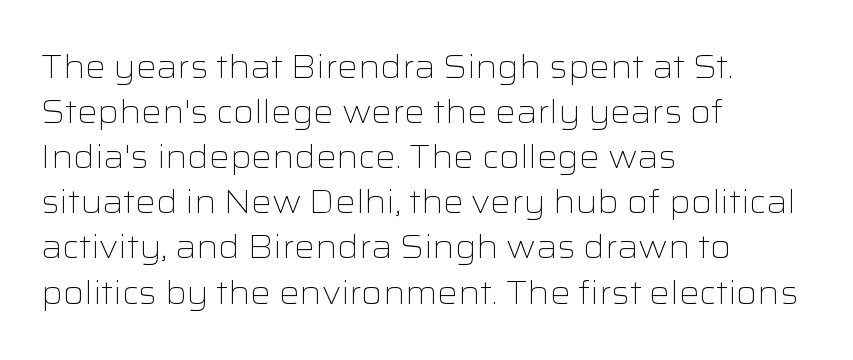
Q: Is the text bold? A: No.
Q: Is the text italic (slanted)? A: No, it is upright.
Q: Is the typeface a serif or a sans-serif typeface? A: Sans-serif.
Q: Is the text underlined? A: No.
Q: How is the paragraph aligned? A: Left-aligned.
Q: Is the spacing between letters normal or unusually wide? A: Normal.
Q: Is the spacing between lines tight, normal or loose? A: Normal.
Q: Width (condensed, normal, or wide)? A: Wide.
Q: Stroke contrast? A: Low.
Q: x-height? A: Medium.
Q: Monospaced? A: No.
